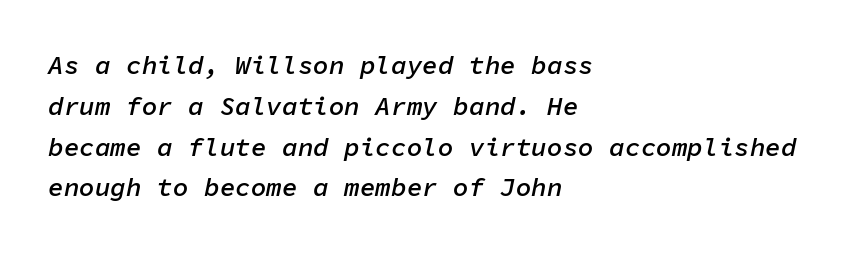
Q: Is the text bold? A: Semi-bold.
Q: Is the text italic (slanted)? A: Yes, it leans right by about 11 degrees.
Q: Is the text underlined? A: No.
Q: How is the paragraph aligned? A: Left-aligned.
Q: Is the spacing between letters normal or unusually wide? A: Normal.
Q: Is the spacing between lines tight, normal or loose? A: Normal.
